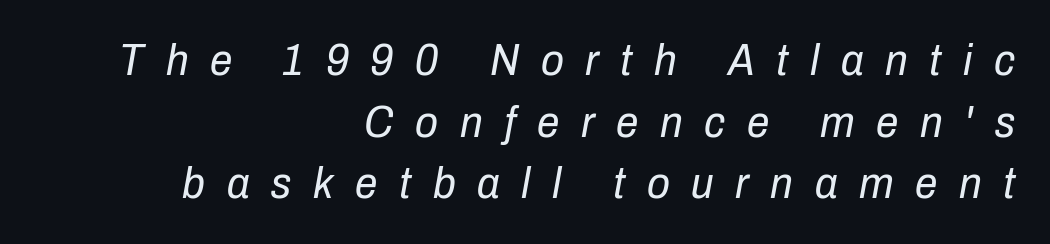
Q: Is the text bold? A: No.
Q: Is the text italic (slanted)? A: Yes, it leans right by about 10 degrees.
Q: Is the text underlined? A: No.
Q: How is the paragraph aligned? A: Right-aligned.
Q: Is the spacing between letters normal or unusually wide? A: Unusually wide.
Q: Is the spacing between lines tight, normal or loose? A: Normal.
Q: Width (condensed, normal, or wide)? A: Condensed.
Q: Stroke contrast? A: Low.
Q: x-height? A: Medium.
Q: Monospaced? A: No.
